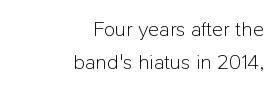
Do the letters lean? They stand straight. Regarding leading, the lines here are spaced in the standard way. Between one letter and the next there's only the usual sliver of space. Plain, unruled lines of type. Where is the straight margin? On the right.
